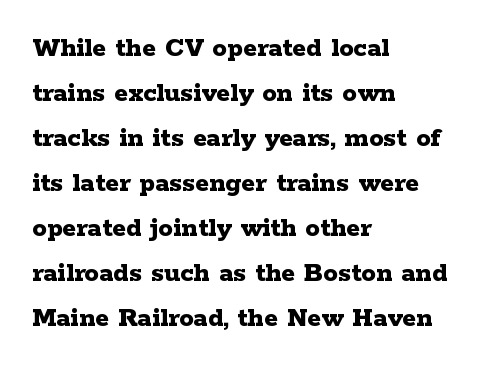
{"serif": "yes", "italic": "no", "bold": "yes", "weight": "bold", "width": "wide", "stroke_contrast": "low", "x_height": "medium", "monospaced": "no", "underline": "no", "align": "left", "line_spacing": "normal", "line_spacing_ratio": 1.55, "letter_spacing": "normal", "letter_spacing_em": 0.0, "glyph_px": 29}
